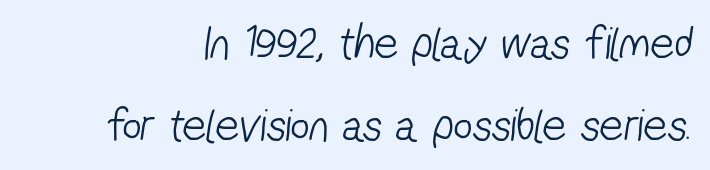
{"serif": "no", "bold": "no", "weight": "light", "width": "condensed", "stroke_contrast": "low", "x_height": "medium", "monospaced": "no", "underline": "no", "line_spacing_ratio": 1.74, "letter_spacing": "normal", "letter_spacing_em": 0.0, "glyph_px": 47}
